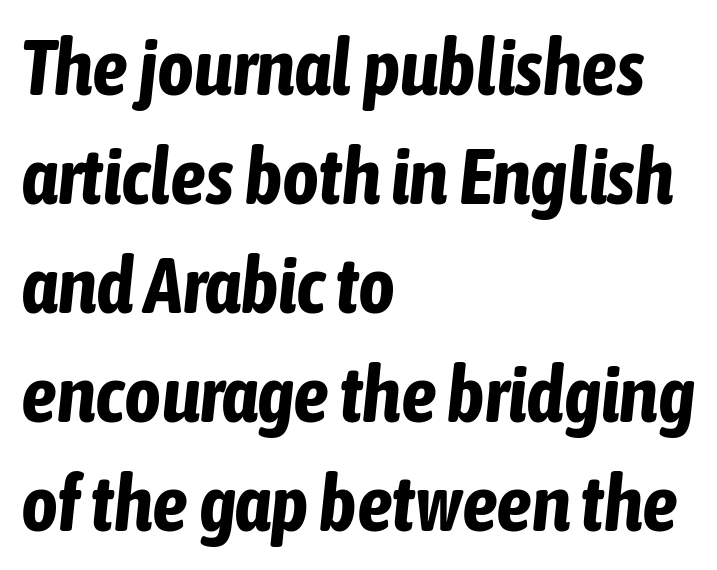
The image shows 79 px bold, condensed type, italic (leaning right); set left-aligned, normal line spacing (1.38x), normal letter spacing, not underlined; low stroke contrast and a medium x-height.
